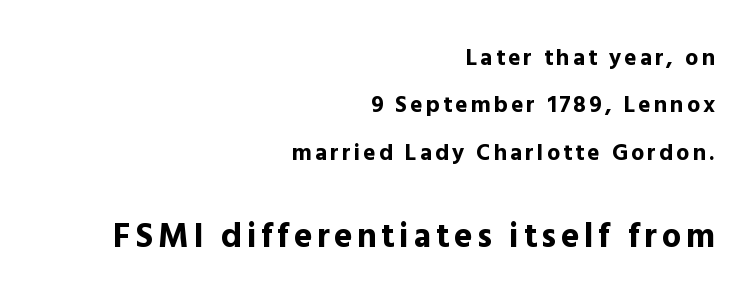
Q: Is the text bold? A: Yes.
Q: Is the text italic (slanted)? A: No, it is upright.
Q: Is the typeface a serif or a sans-serif typeface? A: Sans-serif.
Q: Is the text underlined? A: No.
Q: How is the paragraph aligned? A: Right-aligned.
Q: Is the spacing between lines tight, normal or loose? A: Loose.
Q: Which block of text is set in a larger size, the first (top) or the second (bottom)? A: The second (bottom) one.
Q: Width (condensed, normal, or wide)? A: Normal.
Q: x-height? A: Medium.
Q: Monospaced? A: No.
